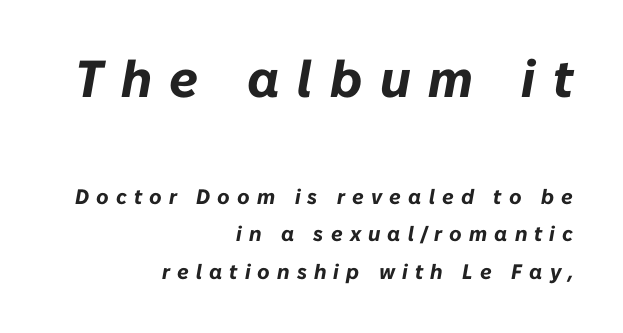
The image shows 52 px bold type, italic (leaning right); set right-aligned, line spacing 1.79x, unusually wide letter spacing (+0.34 em), not underlined; the first (top) block is 2.48x larger; low stroke contrast and a medium x-height.
